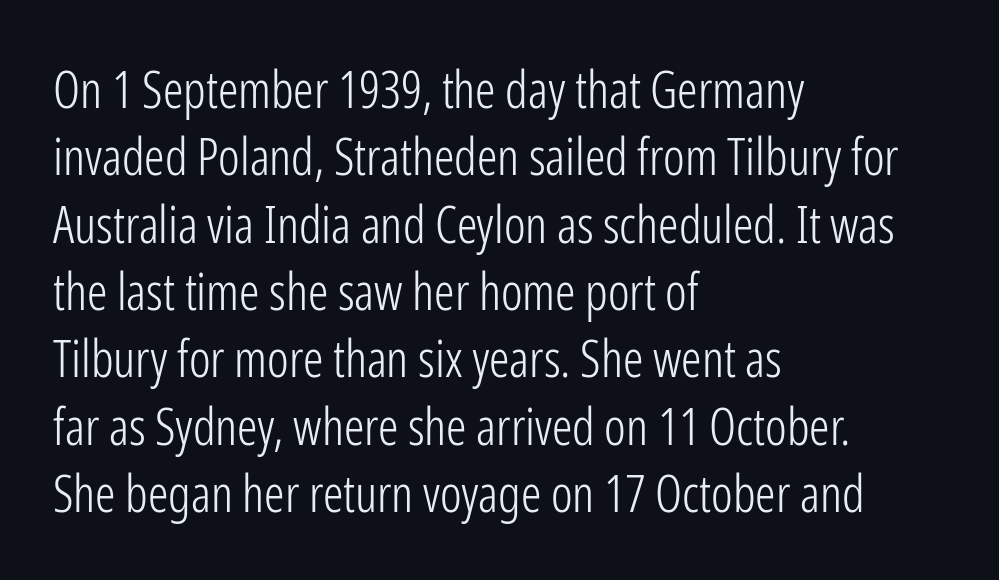
The space between consecutive lines is moderate. This sample is left-justified, so line endings fall wherever the words run out. A light-to-regular cut is what we see here. Beneath every word, the page is bare. Look at the bottom of the vertical strokes: they stop flat, with no serifs.
